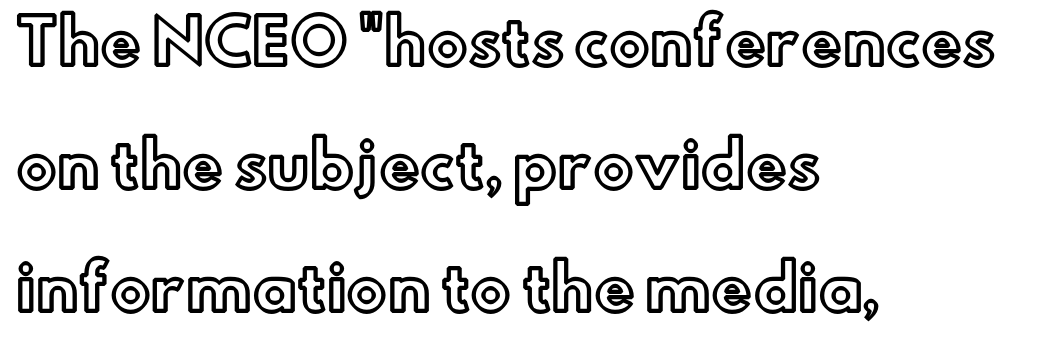
Q: Is the text italic (slanted)? A: No, it is upright.
Q: Is the text underlined? A: No.
Q: How is the paragraph aligned? A: Left-aligned.
Q: Is the spacing between letters normal or unusually wide? A: Normal.
Q: Is the spacing between lines tight, normal or loose? A: Loose.
Q: Width (condensed, normal, or wide)? A: Normal.
Q: x-height? A: Small.
Q: Monospaced? A: No.
